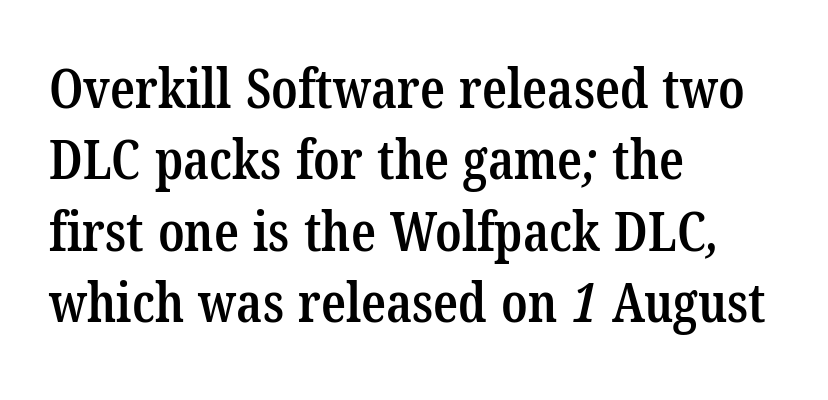
{"serif": "yes", "bold": "semi", "weight": "semibold", "width": "condensed", "stroke_contrast": "low", "x_height": "medium", "monospaced": "no", "underline": "no", "align": "left", "line_spacing": "normal", "line_spacing_ratio": 1.3, "letter_spacing": "normal", "letter_spacing_em": 0.0, "glyph_px": 55}
